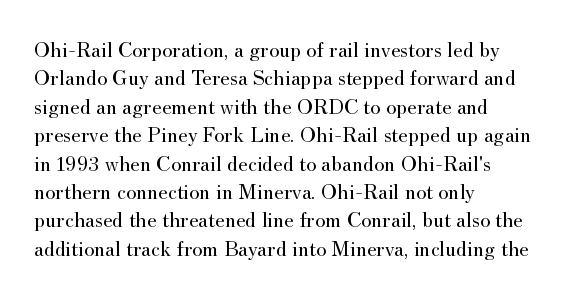
The image shows 22 px text type, upright; set left-aligned, normal line spacing (1.29x), normal letter spacing, not underlined.
